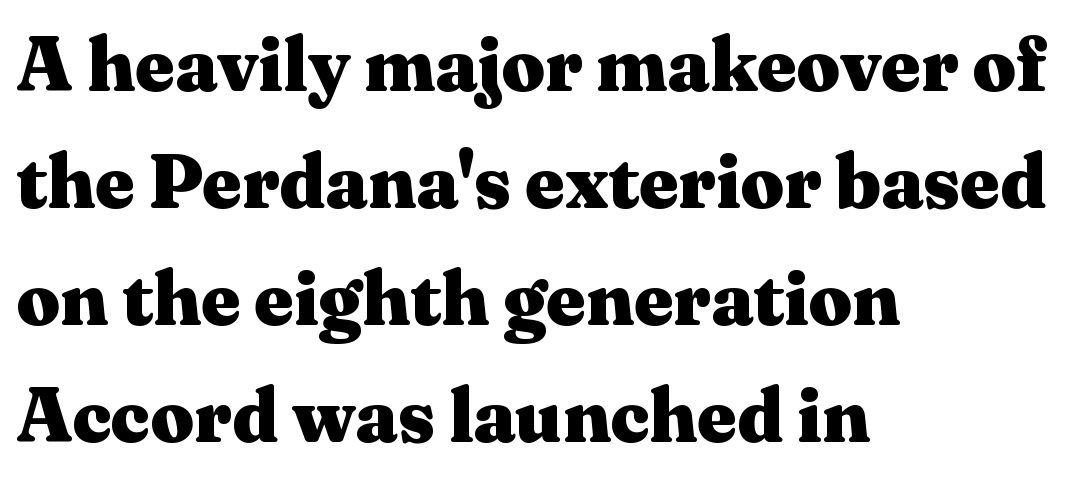
{"serif": "yes", "italic": "no", "bold": "yes", "weight": "heavy", "width": "wide", "stroke_contrast": "medium", "x_height": "medium", "monospaced": "no", "underline": "no", "align": "left", "line_spacing": "normal", "line_spacing_ratio": 1.54, "letter_spacing": "normal", "letter_spacing_em": 0.0, "glyph_px": 76}
